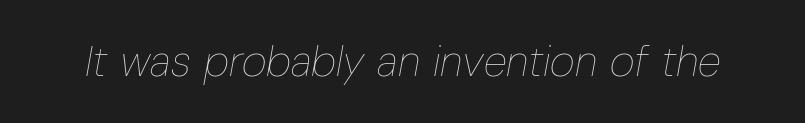
{"italic": "yes", "lean": "right", "slant_degrees": 10, "bold": "no", "weight": "thin", "width": "condensed", "stroke_contrast": "low", "x_height": "medium", "monospaced": "no", "underline": "no", "letter_spacing": "normal", "letter_spacing_em": 0.0, "glyph_px": 43}
